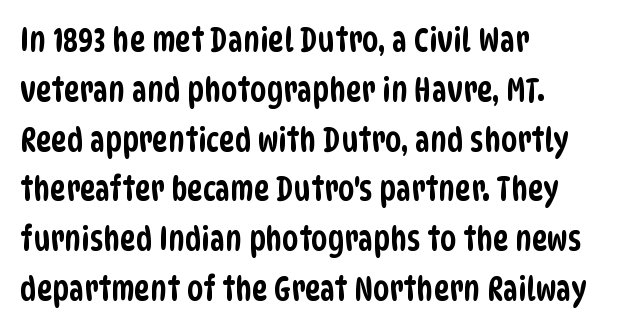
{"serif": "no", "width": "condensed", "stroke_contrast": "low", "x_height": "large", "monospaced": "no", "underline": "no", "align": "left", "line_spacing": "normal", "line_spacing_ratio": 1.51, "letter_spacing": "normal", "letter_spacing_em": 0.0, "glyph_px": 33}
